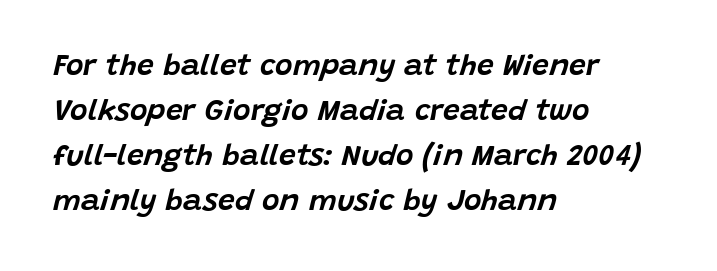
{"italic": "yes", "lean": "right", "slant_degrees": 15, "width": "normal", "stroke_contrast": "low", "x_height": "large", "monospaced": "no", "underline": "no", "align": "left", "line_spacing": "normal", "line_spacing_ratio": 1.5, "letter_spacing": "normal", "letter_spacing_em": 0.0, "glyph_px": 30}
